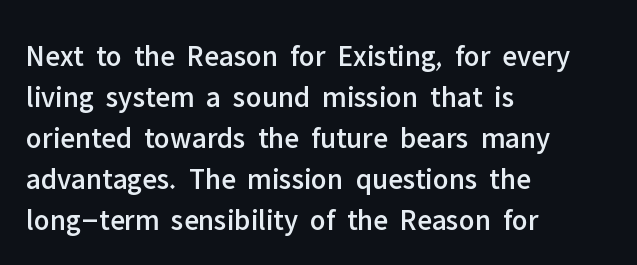
Glance below the letters and you will spot only blank space. The letterforms sit shoulder to shoulder at normal distance. Short and long lines alike share a common starting point at left. The glyphs in this specimen are sans serif.
